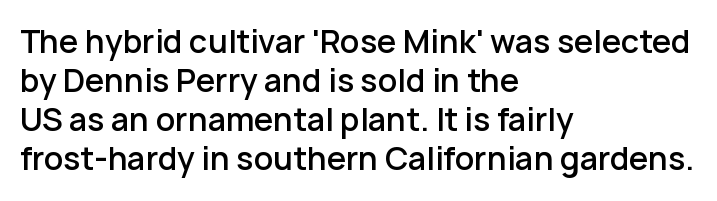
The image shows 31 px semibold sans-serif type, upright; set left-aligned, normal line spacing (1.26x), normal letter spacing, not underlined; low stroke contrast and a medium x-height.
